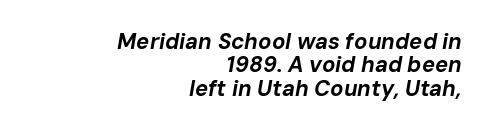
{"italic": "yes", "lean": "right", "slant_degrees": 10, "bold": "yes", "underline": "no", "align": "right", "line_spacing": "tight", "line_spacing_ratio": 1.06, "letter_spacing": "normal", "letter_spacing_em": 0.0, "glyph_px": 22}
